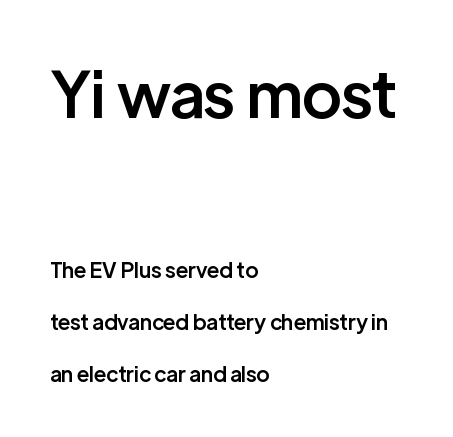
{"serif": "no", "italic": "no", "bold": "semi", "weight": "semibold", "width": "normal", "stroke_contrast": "low", "x_height": "medium", "monospaced": "no", "underline": "no", "align": "left", "line_spacing": "loose", "line_spacing_ratio": 2.46, "letter_spacing": "normal", "letter_spacing_em": 0.0, "larger_block": "first", "size_ratio": 3.0, "glyph_px": 63}
